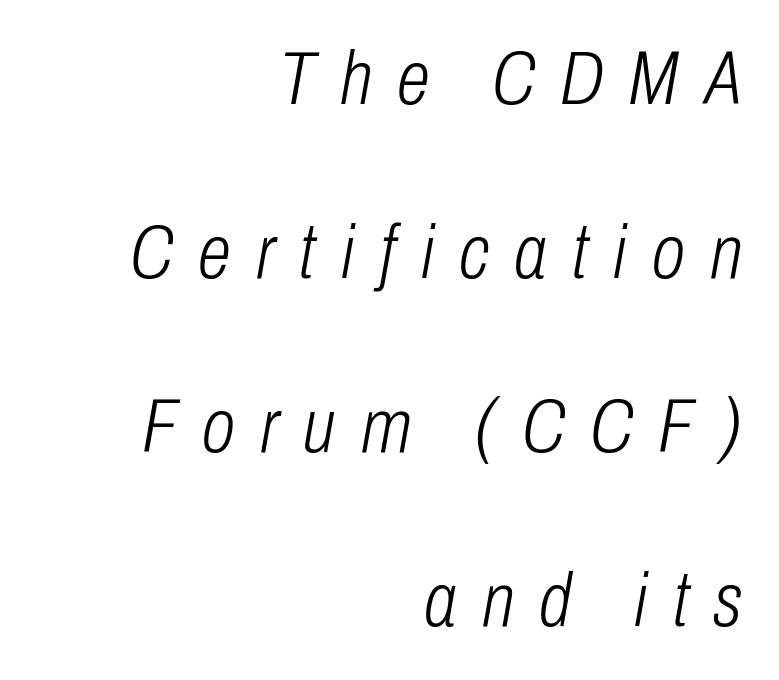
Note the varied advance widths — an 'i' is clearly narrower than an 'm'. In terms of letterspacing, this is a distinctly airy, spread setting. Each line ends at the same right margin while the left side varies. Words float on clear page, feet unadorned. Designer's note — italics engaged. A great deal of white space separates one row of letters from the next.
